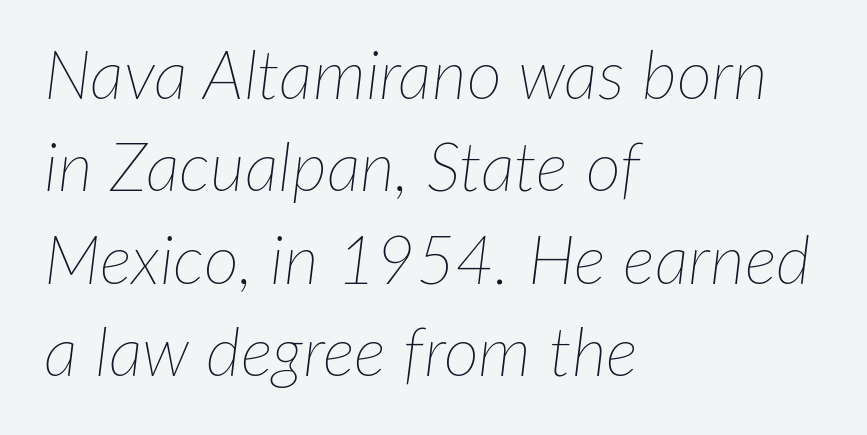
The image shows 68 px thin type, italic (leaning right); set left-aligned, normal line spacing (1.36x), normal letter spacing, not underlined; low stroke contrast and a medium x-height.
